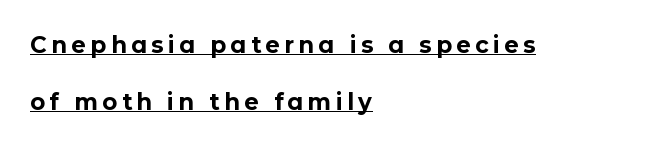
{"italic": "no", "bold": "yes", "underline": "yes", "align": "left", "line_spacing": "loose", "line_spacing_ratio": 2.47, "glyph_px": 23}
